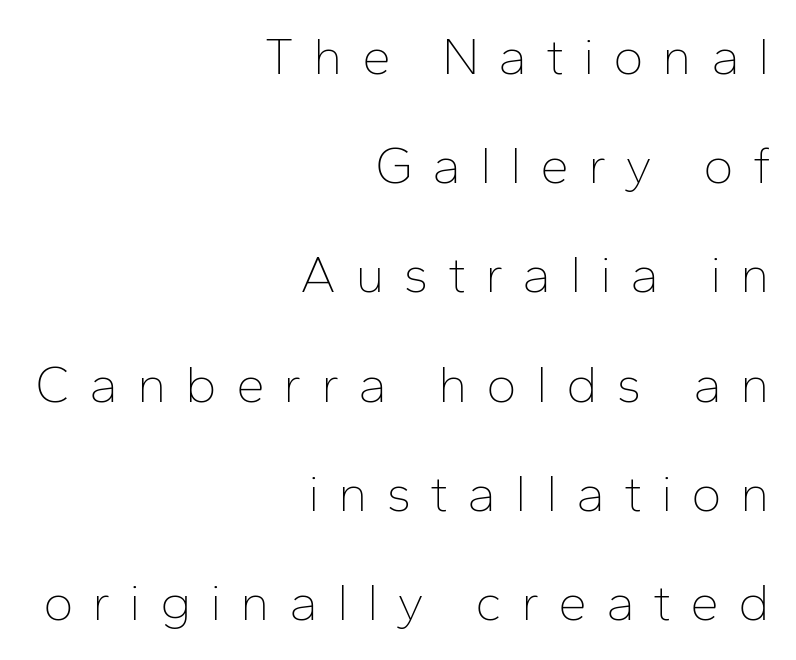
The image shows 52 px thin sans-serif type, upright; set right-aligned, loose line spacing (2.1x), unusually wide letter spacing (+0.36 em), not underlined; low stroke contrast and a medium x-height.
